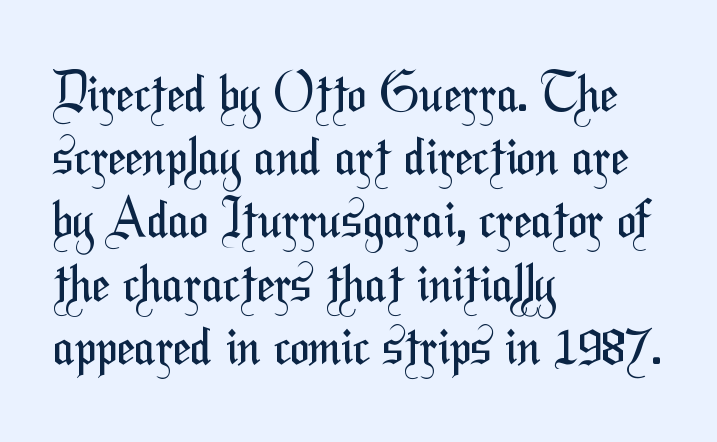
Each word holds together tightly as a unit, with standard inter-letter gaps. The glyphs are unaccompanied by any horizontal stroke below them. Type style note: lacks serifs. Is this a fixed-width face? No — the glyphs have proportional, varying widths. Which margin do the lines hug? The left one — the right edge is uneven. This reads as an unemphasized weight, regular at the heaviest.
